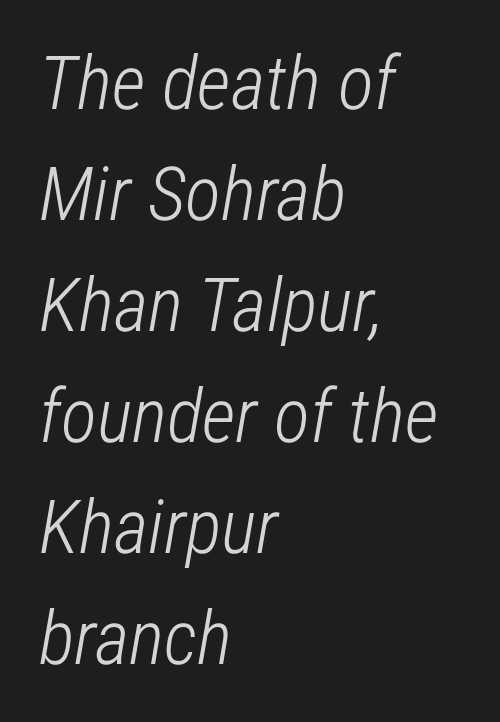
Q: Is the text bold? A: No.
Q: Is the text italic (slanted)? A: Yes, it leans right by about 12 degrees.
Q: Is the text underlined? A: No.
Q: How is the paragraph aligned? A: Left-aligned.
Q: Is the spacing between letters normal or unusually wide? A: Normal.
Q: Is the spacing between lines tight, normal or loose? A: Normal.
Q: Width (condensed, normal, or wide)? A: Condensed.
Q: Stroke contrast? A: Low.
Q: x-height? A: Medium.
Q: Monospaced? A: No.
